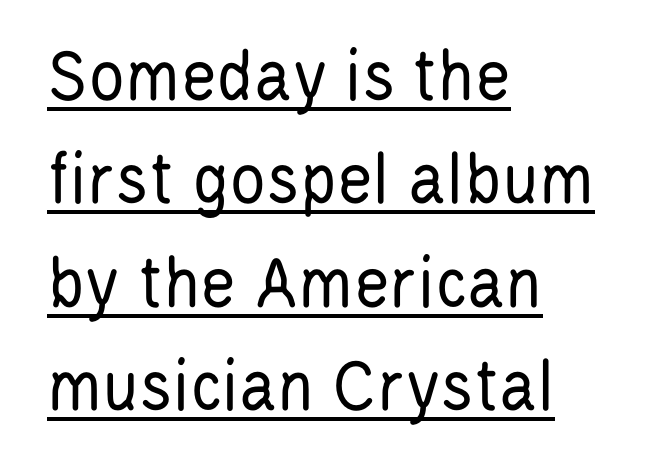
{"serif": "no", "italic": "no", "bold": "no", "weight": "regular", "width": "condensed", "stroke_contrast": "low", "x_height": "large", "monospaced": "no", "underline": "yes", "align": "left", "line_spacing": "normal", "line_spacing_ratio": 1.36, "letter_spacing": "normal", "letter_spacing_em": 0.0, "glyph_px": 76}
